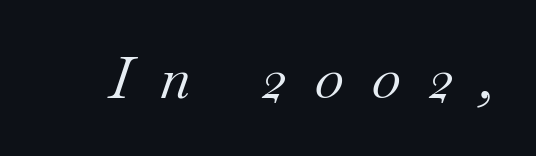
Is the stroke heavy? The answer is a plain regular-or-lighter. The space directly below the letters is spotless. The font family rendered here belongs to the serif group. Character widths vary here, with narrow letters taking less room than wide ones. The passage shown leans; its letterforms are oblique.
